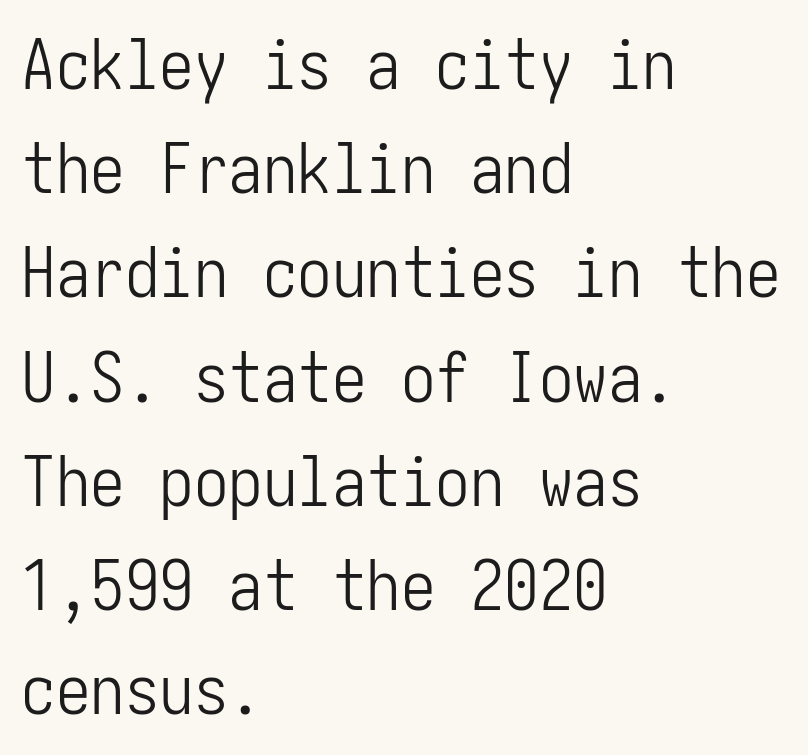
Check where the strokes stop: nothing finishes them off — pure sans. Reading down the column, the eye jumps a familiar distance to each next line. Line beginnings align vertically; line endings do not. How are the letters spaced? Ordinarily, with no added tracking. Type without underlining. A light-to-regular cut is what we see here.
